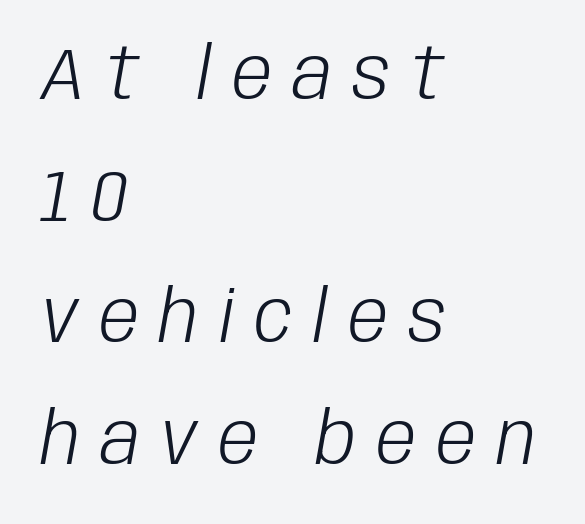
A normal amount of white space separates one row of letters from the next. No word sits above an underline. Tall strokes in this sample are angled rather than plumb. Letter spacing: wide. A student would call this left alignment; a typographer would say flush left, rag right.
